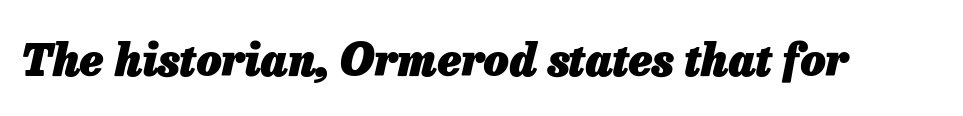
A clean baseline with only descenders dipping below it. Inter-character spacing is left at the font's built-in metrics. Is this a fixed-width face? No — the glyphs have proportional, varying widths. Every character sits at an angle, as italics do.
